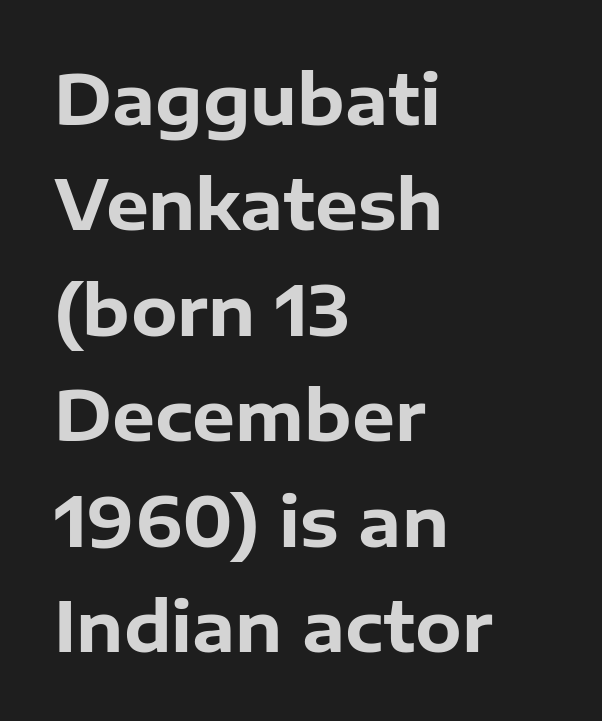
Heavy, bold letterforms. Which margin do the lines hug? The left one — the right edge is uneven. A typesetter would call this leading conventional body-copy spacing. Honestly, there is no underline to notice here at all.
